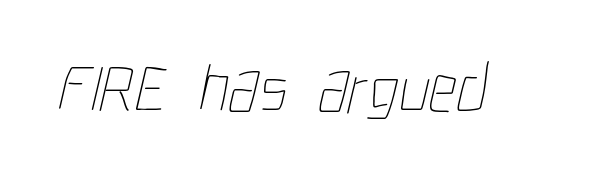
{"bold": "no", "weight": "thin", "width": "condensed", "stroke_contrast": "low", "x_height": "medium", "monospaced": "no", "underline": "no", "letter_spacing": "normal", "letter_spacing_em": 0.0, "glyph_px": 69}
